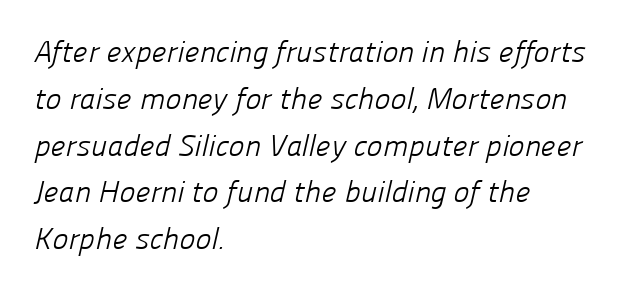
Q: Is the text bold? A: No.
Q: Is the typeface a serif or a sans-serif typeface? A: Sans-serif.
Q: Is the text underlined? A: No.
Q: How is the paragraph aligned? A: Left-aligned.
Q: Is the spacing between letters normal or unusually wide? A: Normal.
Q: Is the spacing between lines tight, normal or loose? A: Normal.
Q: Width (condensed, normal, or wide)? A: Normal.
Q: Stroke contrast? A: Low.
Q: x-height? A: Medium.
Q: Monospaced? A: No.
